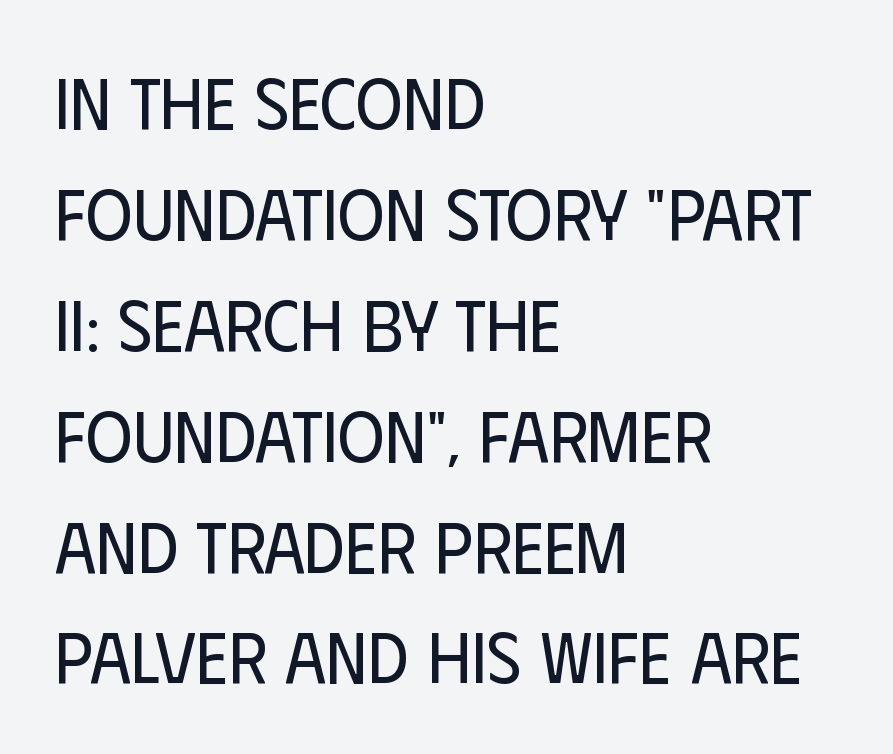
The image shows 72 px regular-weight, condensed sans-serif type, upright; set left-aligned, normal line spacing (1.54x), normal letter spacing, not underlined; low stroke contrast and a large x-height.
